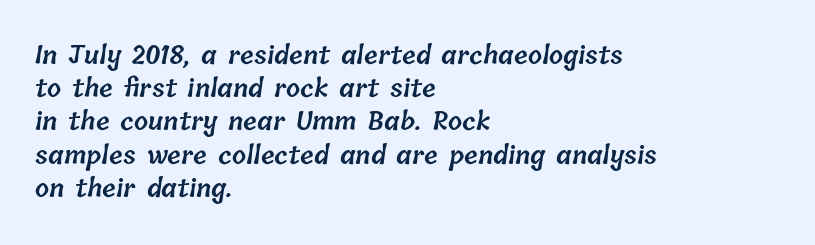
Each line starts at the same left margin while the right side varies. Is the type bold? Partly — it's a semibold, heavier than regular but not fully bold. The baseline area is clear. Is there much room between lines? A standard amount, neither cramped nor airy.
